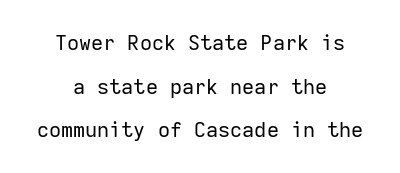
Q: Is the text bold? A: No.
Q: Is the text italic (slanted)? A: No, it is upright.
Q: Is the text underlined? A: No.
Q: How is the paragraph aligned? A: Centered.
Q: Is the spacing between letters normal or unusually wide? A: Normal.
Q: Is the spacing between lines tight, normal or loose? A: Loose.
